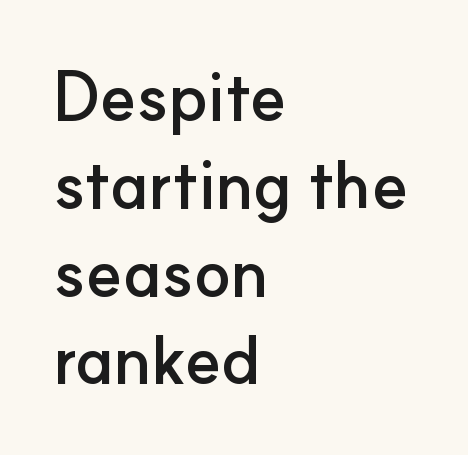
The image shows 67 px semibold sans-serif type, upright; set left-aligned, normal line spacing (1.31x), normal letter spacing, not underlined; low stroke contrast and a small x-height.
